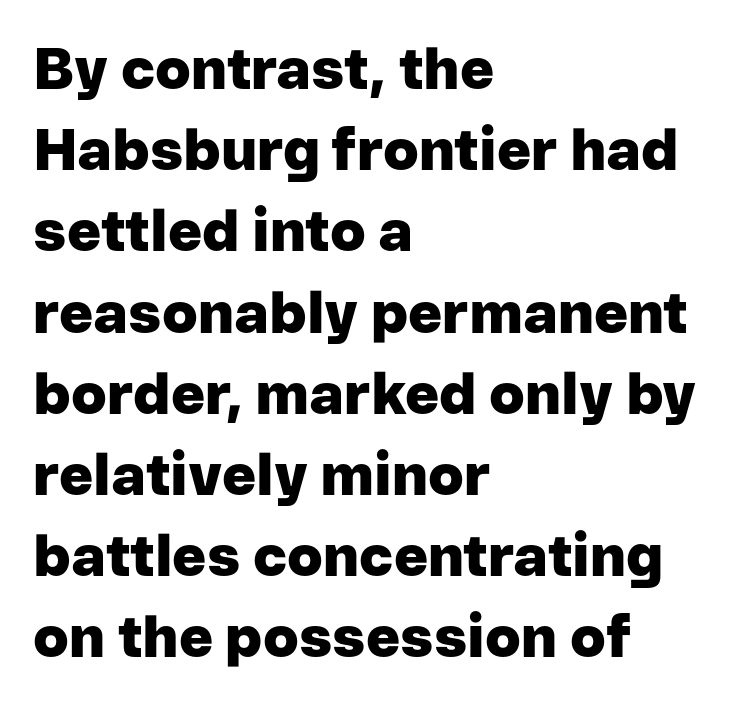
{"serif": "no", "italic": "no", "bold": "yes", "weight": "heavy", "width": "normal", "stroke_contrast": "low", "x_height": "medium", "monospaced": "no", "underline": "no", "align": "left", "line_spacing": "normal", "line_spacing_ratio": 1.4, "letter_spacing": "normal", "letter_spacing_em": 0.0, "glyph_px": 58}
